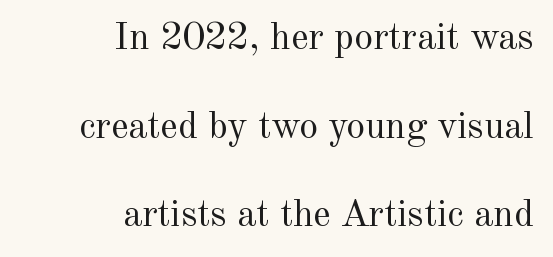
Q: Is the text bold? A: No.
Q: Is the text italic (slanted)? A: No, it is upright.
Q: Is the typeface a serif or a sans-serif typeface? A: Serif.
Q: Is the text underlined? A: No.
Q: How is the paragraph aligned? A: Right-aligned.
Q: Is the spacing between letters normal or unusually wide? A: Normal.
Q: Is the spacing between lines tight, normal or loose? A: Loose.
Q: Width (condensed, normal, or wide)? A: Normal.
Q: x-height? A: Small.
Q: Monospaced? A: No.
